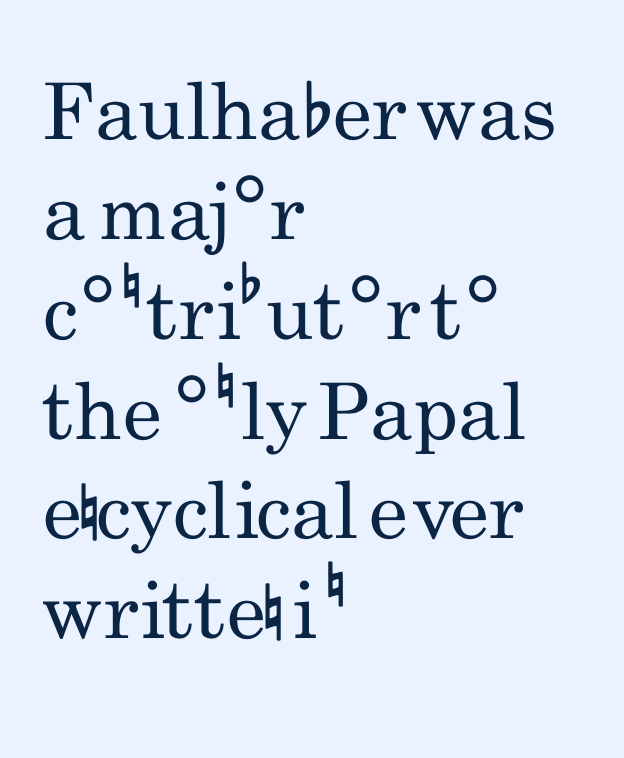
Type without underlining. These lines are composed in type without serifs. Vertically, the passage feels balanced, rows spaced as you'd expect. The font's upright variant was chosen for this text. Note the varied advance widths — an 'i' is clearly narrower than an 'm'.
